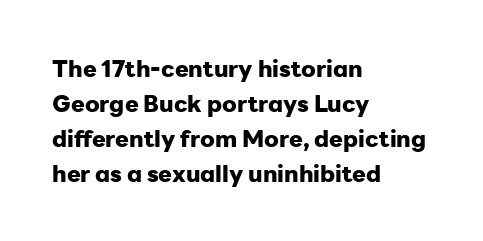
The image shows 23 px bold type, upright; set left-aligned, normal line spacing (1.52x), normal letter spacing, not underlined.
